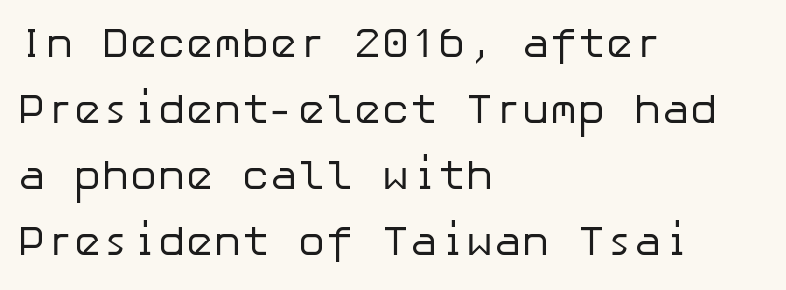
{"serif": "no", "italic": "no", "bold": "no", "weight": "regular", "width": "normal", "stroke_contrast": "low", "x_height": "medium", "underline": "no", "align": "left", "line_spacing": "normal", "line_spacing_ratio": 1.57, "letter_spacing": "normal", "letter_spacing_em": 0.0, "glyph_px": 42}
